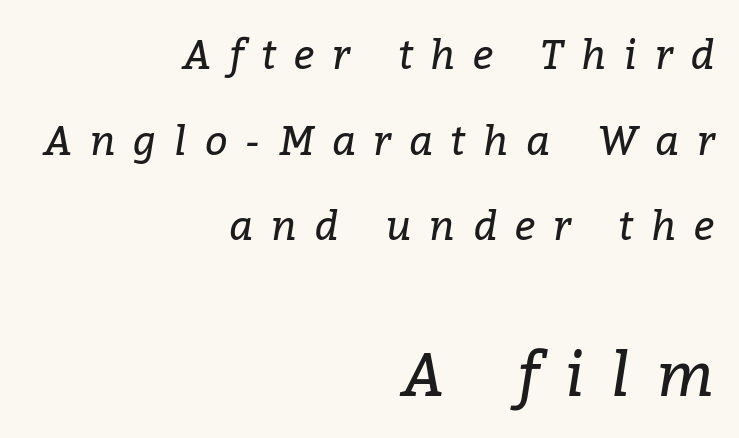
Q: Is the text bold? A: No.
Q: Is the text italic (slanted)? A: Yes, it leans right by about 9 degrees.
Q: Is the typeface a serif or a sans-serif typeface? A: Serif.
Q: Is the text underlined? A: No.
Q: How is the paragraph aligned? A: Right-aligned.
Q: Is the spacing between letters normal or unusually wide? A: Unusually wide.
Q: Is the spacing between lines tight, normal or loose? A: Loose.
Q: Which block of text is set in a larger size, the first (top) or the second (bottom)? A: The second (bottom) one.
Q: Width (condensed, normal, or wide)? A: Normal.
Q: Stroke contrast? A: Low.
Q: x-height? A: Medium.
Q: Monospaced? A: No.
